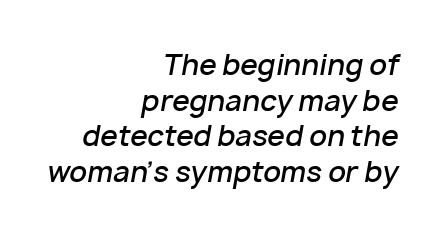
Every character sits at an angle, as italics do. Teacher's note: observe the even right margin — that is flush-right alignment. Leading matches the norm, producing a regular column. These lines are rendered in a variable-pitch font.
